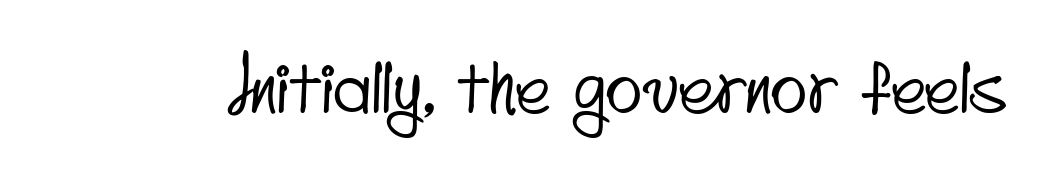
{"serif": "no", "width": "condensed", "stroke_contrast": "low", "x_height": "small", "monospaced": "no", "underline": "no", "letter_spacing": "normal", "letter_spacing_em": 0.0, "glyph_px": 76}
